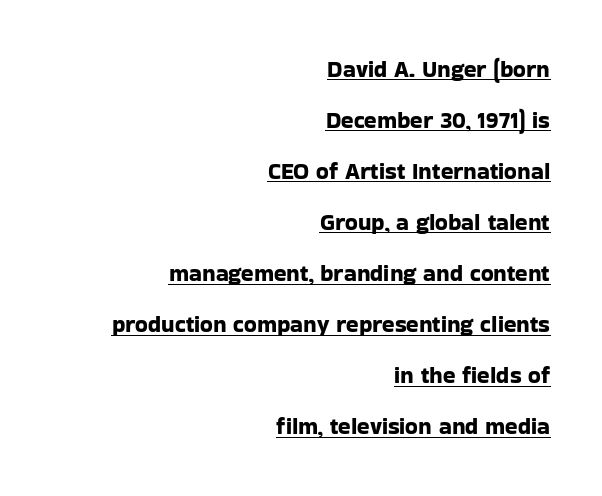
Q: Is the text italic (slanted)? A: No, it is upright.
Q: Is the text underlined? A: Yes.
Q: How is the paragraph aligned? A: Right-aligned.
Q: Is the spacing between letters normal or unusually wide? A: Normal.
Q: Is the spacing between lines tight, normal or loose? A: Loose.
